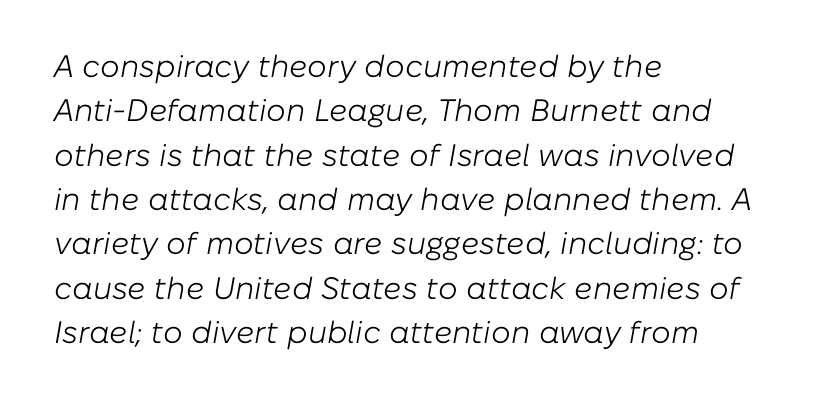
The image shows 31 px light type, italic (leaning right); set left-aligned, normal line spacing (1.43x), normal letter spacing, not underlined; low stroke contrast and a medium x-height.
